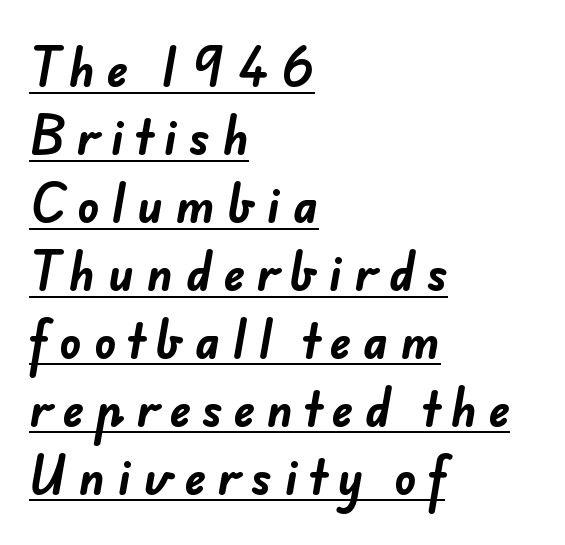
Q: Is the text bold? A: Yes.
Q: Is the typeface a serif or a sans-serif typeface? A: Sans-serif.
Q: Is the text underlined? A: Yes.
Q: How is the paragraph aligned? A: Left-aligned.
Q: Is the spacing between letters normal or unusually wide? A: Unusually wide.
Q: Is the spacing between lines tight, normal or loose? A: Normal.
Q: Width (condensed, normal, or wide)? A: Normal.
Q: Stroke contrast? A: Low.
Q: x-height? A: Small.
Q: Monospaced? A: No.
